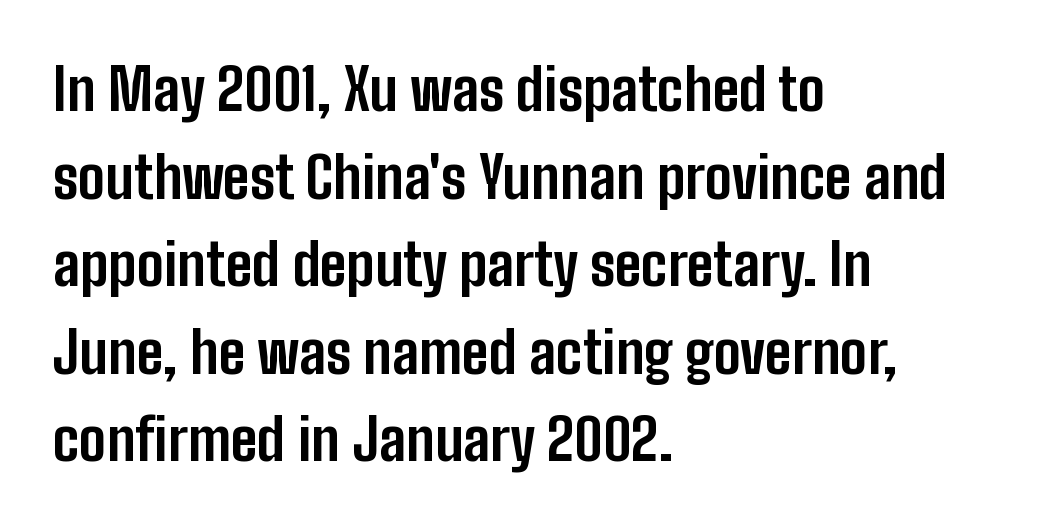
{"serif": "no", "italic": "no", "bold": "yes", "weight": "bold", "width": "condensed", "stroke_contrast": "low", "x_height": "medium", "monospaced": "no", "underline": "no", "align": "left", "line_spacing": "normal", "line_spacing_ratio": 1.51, "letter_spacing": "normal", "letter_spacing_em": 0.0, "glyph_px": 58}
